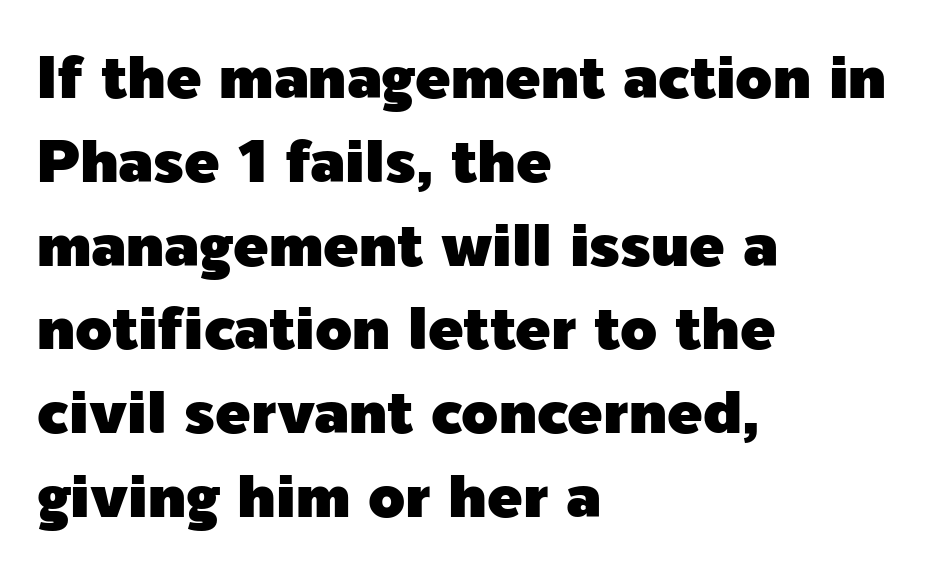
The image shows 59 px sans-serif type, upright; set left-aligned, normal line spacing (1.42x), normal letter spacing, not underlined; a medium x-height.
